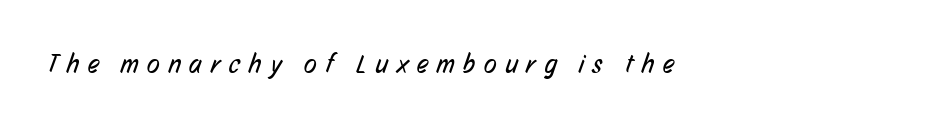
The zone under the glyphs is completely vacant. Caption: expanded tracking, letters set apart. The passage is arranged the way most books set body copy — flush left. No letter is thick-stroked: the sample isn't bold.
